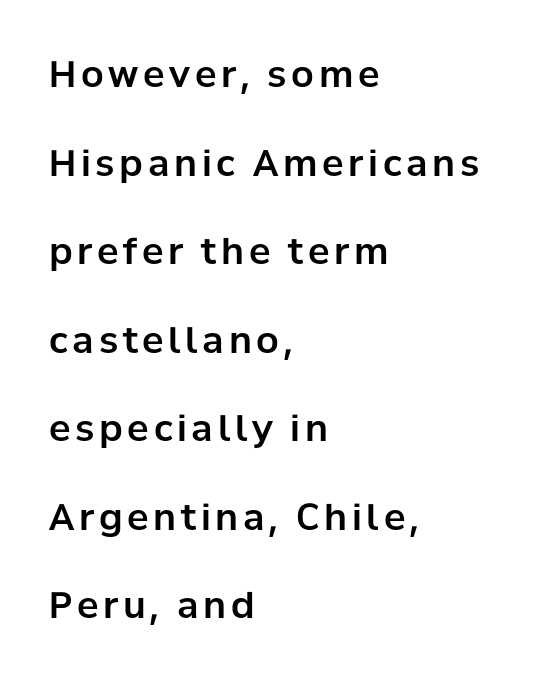
{"serif": "no", "italic": "no", "width": "normal", "stroke_contrast": "low", "x_height": "medium", "monospaced": "no", "underline": "no", "align": "left", "line_spacing": "loose", "line_spacing_ratio": 2.46, "glyph_px": 36}
